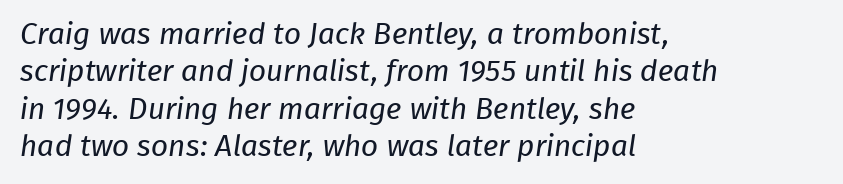
In terms of leading, this rendering sits right in the middle. The letters carry no serifs — their stems end cleanly without finishing strokes. The rendering uses natural spacing where letterforms have individual widths. Visually the block forms a straight wall on the left and a jagged coastline on the right.
